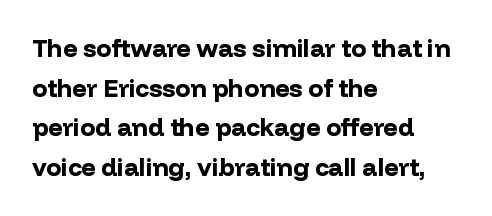
{"italic": "no", "bold": "yes", "underline": "no", "align": "left", "line_spacing": "normal", "line_spacing_ratio": 1.59, "letter_spacing": "normal", "letter_spacing_em": 0.0, "glyph_px": 25}
